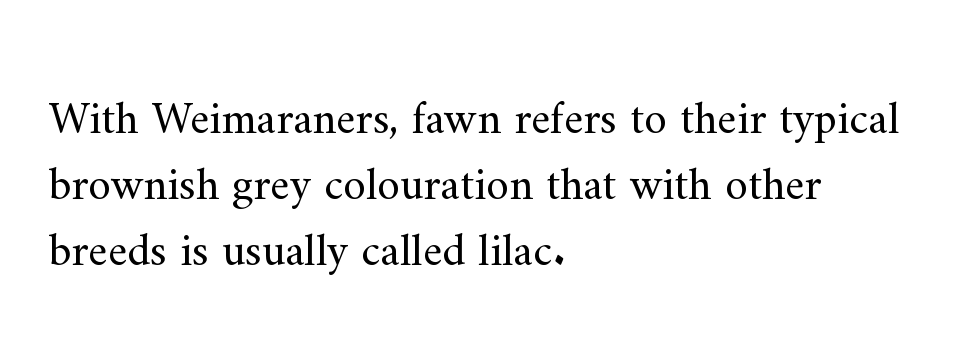
Q: Is the text bold? A: No.
Q: Is the text italic (slanted)? A: No, it is upright.
Q: Is the typeface a serif or a sans-serif typeface? A: Serif.
Q: Is the text underlined? A: No.
Q: How is the paragraph aligned? A: Left-aligned.
Q: Is the spacing between letters normal or unusually wide? A: Normal.
Q: Is the spacing between lines tight, normal or loose? A: Normal.
Q: Width (condensed, normal, or wide)? A: Normal.
Q: Stroke contrast? A: Medium.
Q: x-height? A: Small.
Q: Monospaced? A: No.
